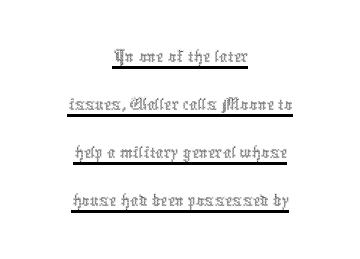
Q: Is the text bold? A: No.
Q: Is the text italic (slanted)? A: No, it is upright.
Q: Is the text underlined? A: Yes.
Q: How is the paragraph aligned? A: Centered.
Q: Is the spacing between letters normal or unusually wide? A: Normal.
Q: Width (condensed, normal, or wide)? A: Condensed.
Q: x-height? A: Medium.
Q: Monospaced? A: No.
